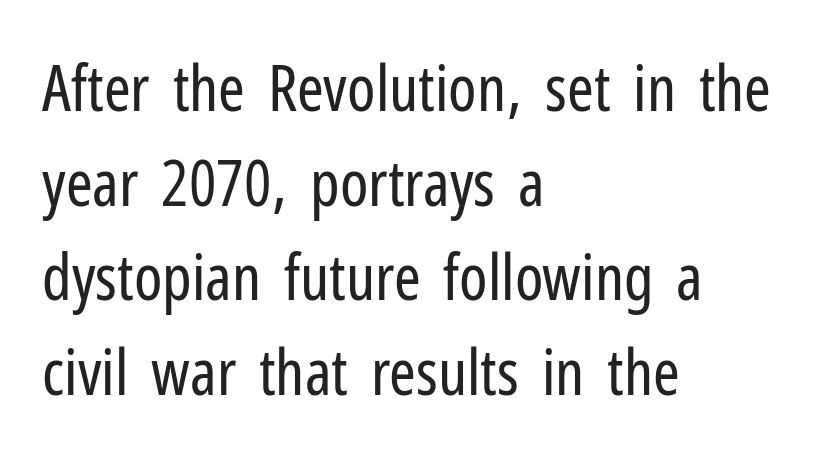
Check under the words: just untouched page. Is the block centered? No — it sits flush against the left margin. Think standard paragraph weight, or any step lighter than that. The letterforms sit shoulder to shoulder at normal distance.
